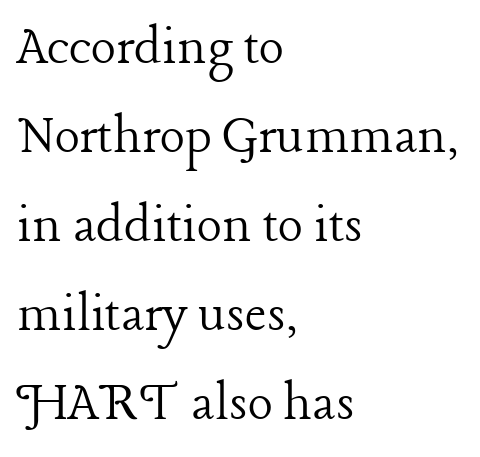
Q: Is the text bold? A: No.
Q: Is the text italic (slanted)? A: No, it is upright.
Q: Is the typeface a serif or a sans-serif typeface? A: Serif.
Q: Is the text underlined? A: No.
Q: How is the paragraph aligned? A: Left-aligned.
Q: Is the spacing between letters normal or unusually wide? A: Normal.
Q: Is the spacing between lines tight, normal or loose? A: Normal.
Q: Width (condensed, normal, or wide)? A: Normal.
Q: Stroke contrast? A: Low.
Q: x-height? A: Medium.
Q: Monospaced? A: No.
